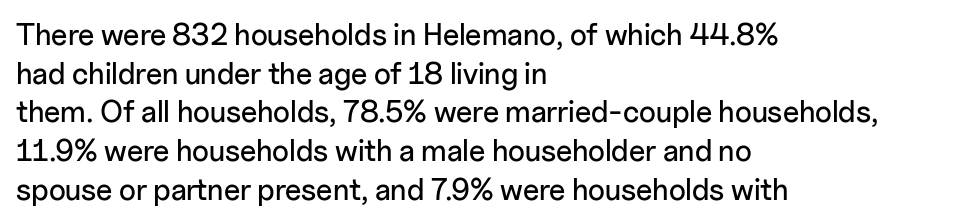
The image shows 30 px sans-serif type, upright; set left-aligned, normal line spacing (1.29x), normal letter spacing, not underlined; low stroke contrast and a medium x-height.
